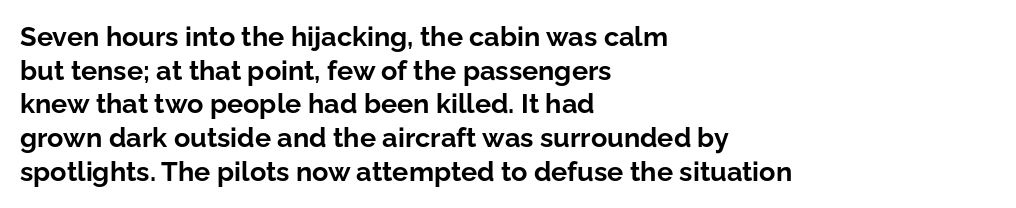
The image shows 27 px bold type, upright; set left-aligned, normal line spacing (1.25x), normal letter spacing, not underlined.
